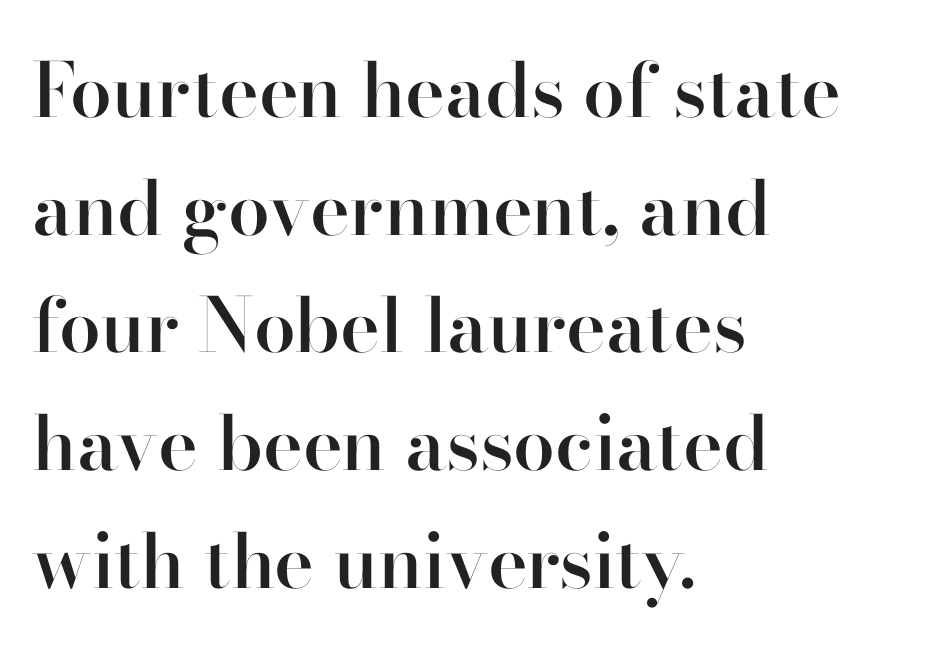
{"serif": "yes", "italic": "no", "bold": "semi", "weight": "semibold", "width": "normal", "stroke_contrast": "high", "x_height": "small", "monospaced": "no", "underline": "no", "align": "left", "line_spacing": "normal", "line_spacing_ratio": 1.57, "letter_spacing": "normal", "letter_spacing_em": 0.0, "glyph_px": 75}
